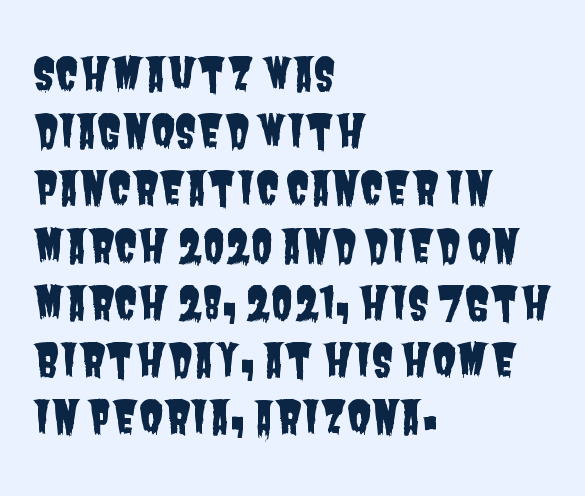
The type family on display is of the sans-serif kind. Observe the ordinary spacing: letters are neighbours, not strangers. The leading is moderate, giving the passage an even texture. Lines of text with bare space underneath. This sample is left-justified, so line endings fall wherever the words run out. This sample has the flowing, uneven cadence of proportional lettering.
